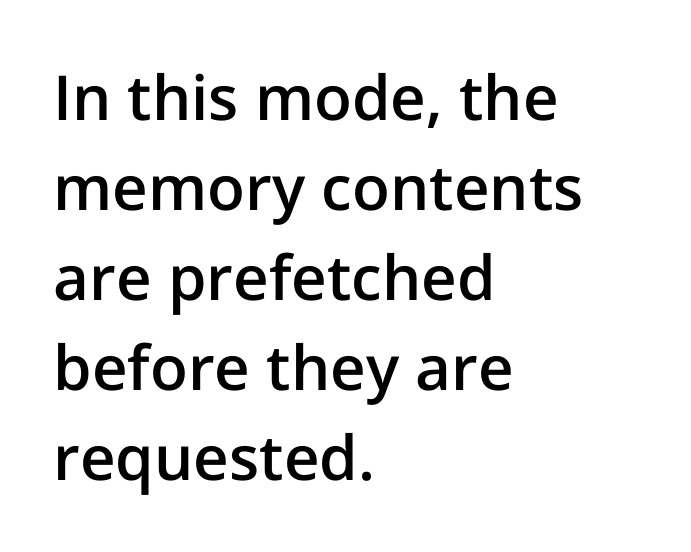
{"serif": "no", "italic": "no", "bold": "semi", "weight": "semibold", "width": "normal", "stroke_contrast": "low", "x_height": "medium", "monospaced": "no", "underline": "no", "align": "left", "line_spacing": "normal", "line_spacing_ratio": 1.45, "letter_spacing": "normal", "letter_spacing_em": 0.0, "glyph_px": 62}
